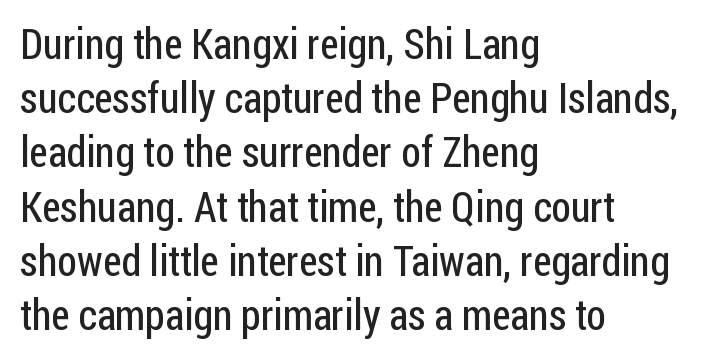
{"serif": "no", "italic": "no", "bold": "no", "weight": "regular", "width": "condensed", "stroke_contrast": "low", "x_height": "medium", "monospaced": "no", "underline": "no", "align": "left", "line_spacing": "normal", "line_spacing_ratio": 1.29, "letter_spacing": "normal", "letter_spacing_em": 0.0, "glyph_px": 42}
